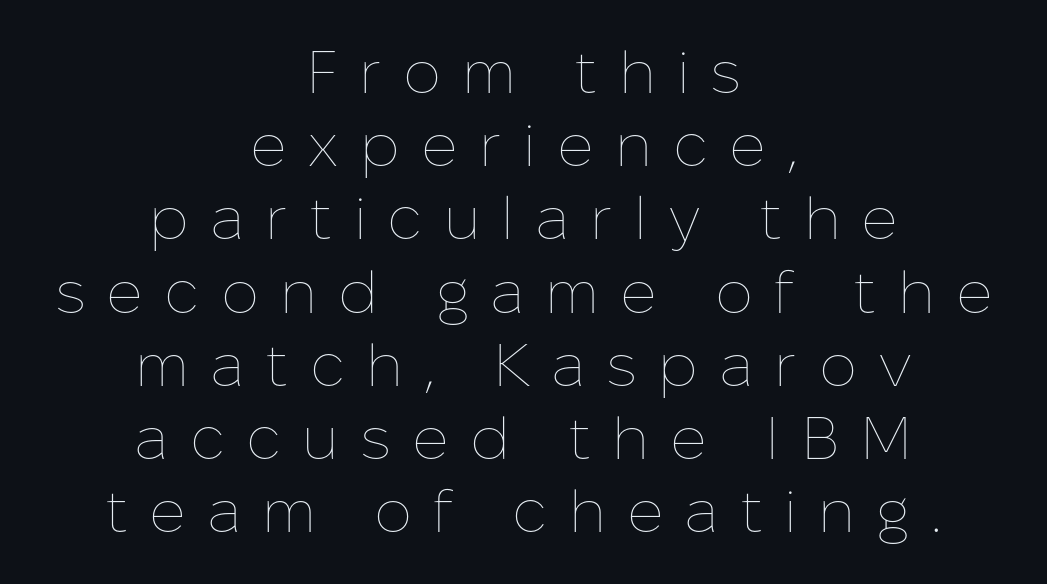
Q: Is the text bold? A: No.
Q: Is the text italic (slanted)? A: No, it is upright.
Q: Is the text underlined? A: No.
Q: How is the paragraph aligned? A: Centered.
Q: Is the spacing between letters normal or unusually wide? A: Unusually wide.
Q: Width (condensed, normal, or wide)? A: Normal.
Q: Stroke contrast? A: Low.
Q: x-height? A: Medium.
Q: Monospaced? A: No.
